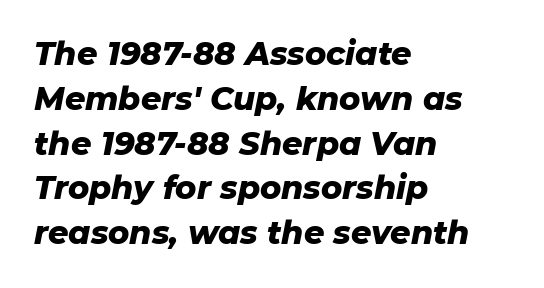
{"italic": "yes", "lean": "right", "slant_degrees": 11, "bold": "yes", "weight": "heavy", "width": "normal", "stroke_contrast": "low", "x_height": "medium", "monospaced": "no", "underline": "no", "align": "left", "line_spacing": "normal", "line_spacing_ratio": 1.4, "letter_spacing": "normal", "letter_spacing_em": 0.0, "glyph_px": 32}
